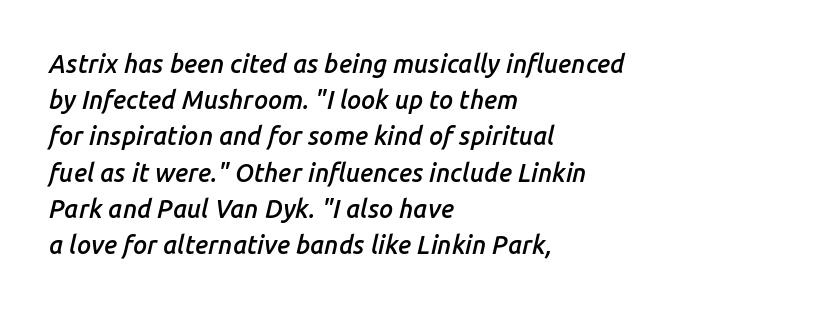
{"italic": "yes", "lean": "right", "slant_degrees": 14, "bold": "semi", "underline": "no", "align": "left", "line_spacing": "normal", "line_spacing_ratio": 1.45, "letter_spacing": "normal", "letter_spacing_em": 0.0, "glyph_px": 25}
